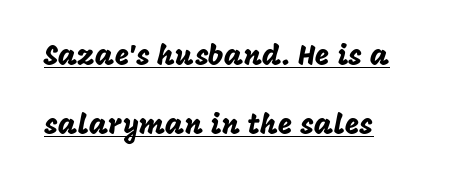
Q: Is the text italic (slanted)? A: Yes.
Q: Is the typeface a serif or a sans-serif typeface? A: Sans-serif.
Q: Is the text underlined? A: Yes.
Q: How is the paragraph aligned? A: Left-aligned.
Q: Is the spacing between letters normal or unusually wide? A: Normal.
Q: Is the spacing between lines tight, normal or loose? A: Loose.
Q: Width (condensed, normal, or wide)? A: Normal.
Q: Stroke contrast? A: Low.
Q: x-height? A: Large.
Q: Monospaced? A: No.
